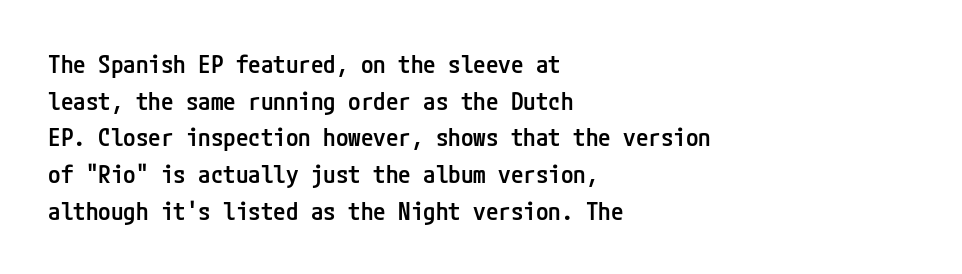
The image shows 25 px text type, upright; set left-aligned, normal line spacing (1.47x), normal letter spacing, not underlined.
